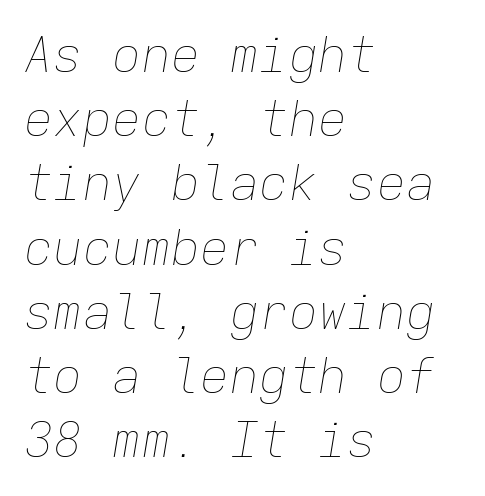
Q: Is the text bold? A: No.
Q: Is the text italic (slanted)? A: Yes, it leans right by about 9 degrees.
Q: Is the text underlined? A: No.
Q: How is the paragraph aligned? A: Left-aligned.
Q: Is the spacing between letters normal or unusually wide? A: Normal.
Q: Is the spacing between lines tight, normal or loose? A: Normal.
Q: Width (condensed, normal, or wide)? A: Normal.
Q: Stroke contrast? A: Low.
Q: x-height? A: Medium.
Q: Monospaced? A: Yes.
